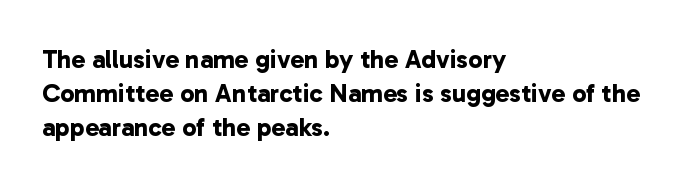
{"bold": "yes", "underline": "no", "align": "left", "line_spacing": "normal", "line_spacing_ratio": 1.3, "letter_spacing": "normal", "letter_spacing_em": 0.0, "glyph_px": 26}
